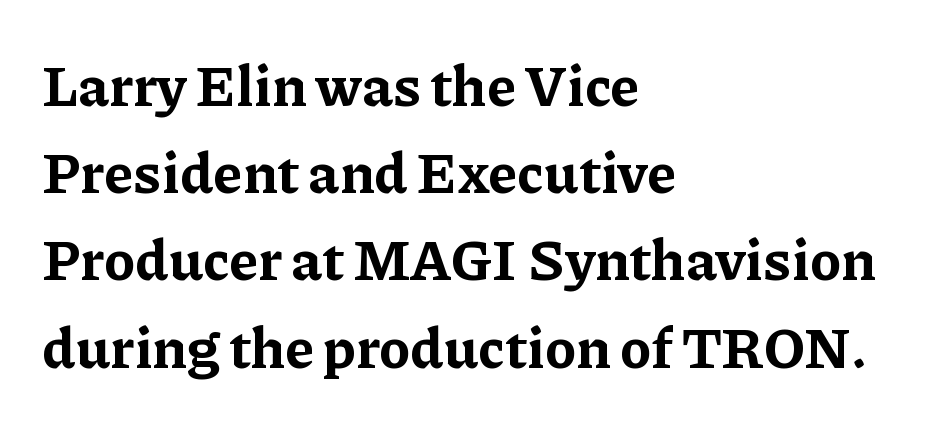
Q: Is the text bold? A: Yes.
Q: Is the text italic (slanted)? A: No, it is upright.
Q: Is the typeface a serif or a sans-serif typeface? A: Serif.
Q: Is the text underlined? A: No.
Q: How is the paragraph aligned? A: Left-aligned.
Q: Is the spacing between letters normal or unusually wide? A: Normal.
Q: Is the spacing between lines tight, normal or loose? A: Normal.
Q: Width (condensed, normal, or wide)? A: Normal.
Q: Stroke contrast? A: Low.
Q: x-height? A: Medium.
Q: Monospaced? A: No.
